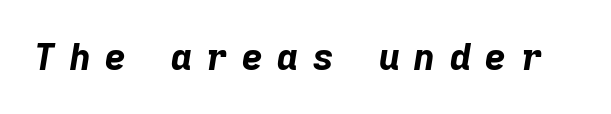
Q: Is the text bold? A: Yes.
Q: Is the text italic (slanted)? A: Yes, it leans right by about 9 degrees.
Q: Is the text underlined? A: No.
Q: Is the spacing between letters normal or unusually wide? A: Unusually wide.
Q: Width (condensed, normal, or wide)? A: Normal.
Q: Stroke contrast? A: Low.
Q: x-height? A: Medium.
Q: Monospaced? A: No.
